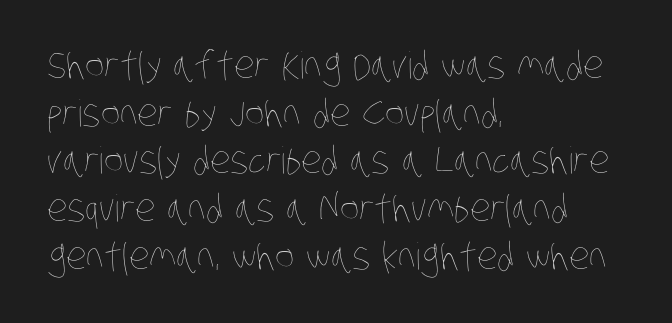
{"bold": "no", "weight": "thin", "width": "condensed", "stroke_contrast": "low", "x_height": "large", "monospaced": "no", "underline": "no", "align": "left", "line_spacing": "normal", "line_spacing_ratio": 1.29, "letter_spacing": "normal", "letter_spacing_em": 0.0, "glyph_px": 37}
